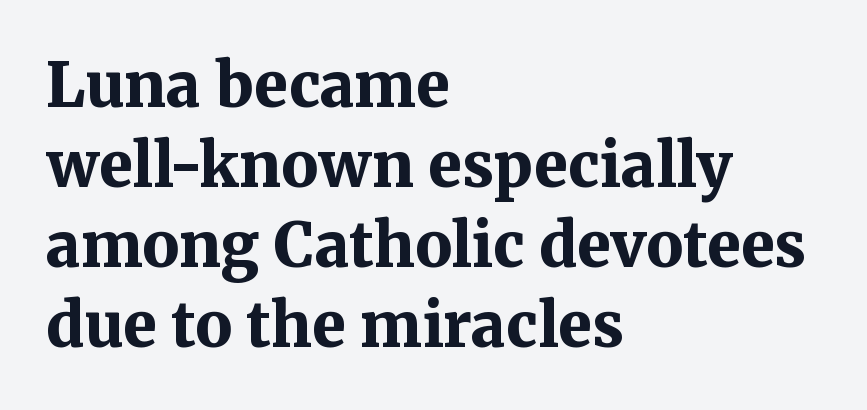
{"serif": "yes", "italic": "no", "bold": "yes", "weight": "bold", "width": "normal", "stroke_contrast": "medium", "x_height": "medium", "monospaced": "no", "underline": "no", "align": "left", "line_spacing": "normal", "line_spacing_ratio": 1.31, "letter_spacing": "normal", "letter_spacing_em": 0.0, "glyph_px": 61}
